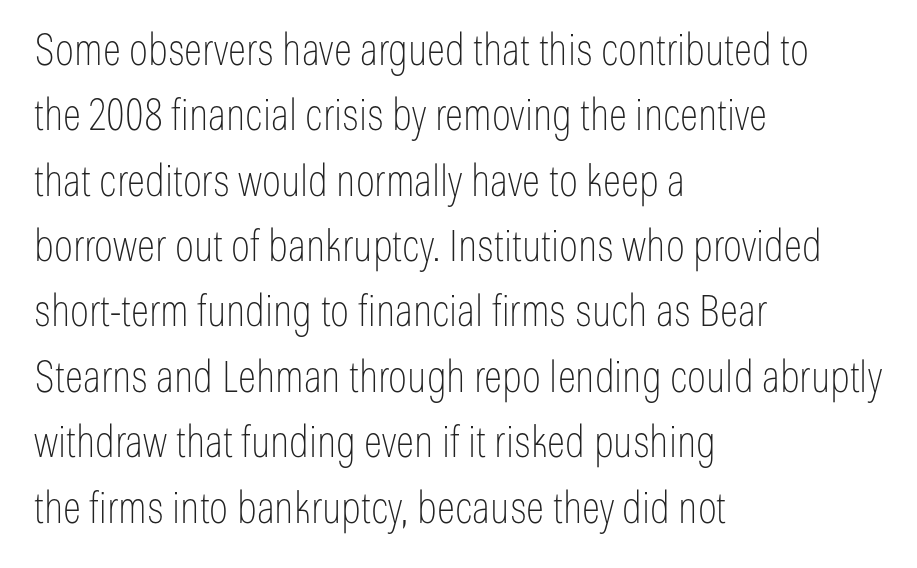
{"serif": "no", "italic": "no", "bold": "no", "weight": "thin", "width": "condensed", "stroke_contrast": "low", "x_height": "medium", "monospaced": "no", "underline": "no", "align": "left", "line_spacing": "normal", "line_spacing_ratio": 1.52, "letter_spacing": "normal", "letter_spacing_em": 0.0, "glyph_px": 43}
